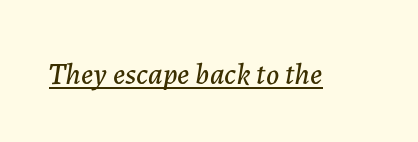
{"italic": "yes", "lean": "right", "slant_degrees": 7, "width": "normal", "stroke_contrast": "low", "x_height": "medium", "monospaced": "no", "underline": "yes", "letter_spacing": "normal", "letter_spacing_em": 0.0, "glyph_px": 30}
